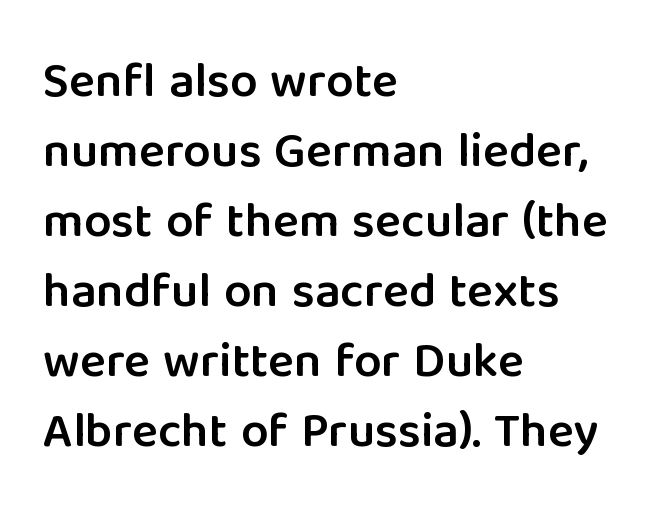
{"serif": "no", "italic": "no", "bold": "semi", "weight": "semibold", "width": "normal", "stroke_contrast": "low", "x_height": "medium", "monospaced": "no", "underline": "no", "align": "left", "line_spacing": "normal", "line_spacing_ratio": 1.43, "letter_spacing": "normal", "letter_spacing_em": 0.0, "glyph_px": 49}
